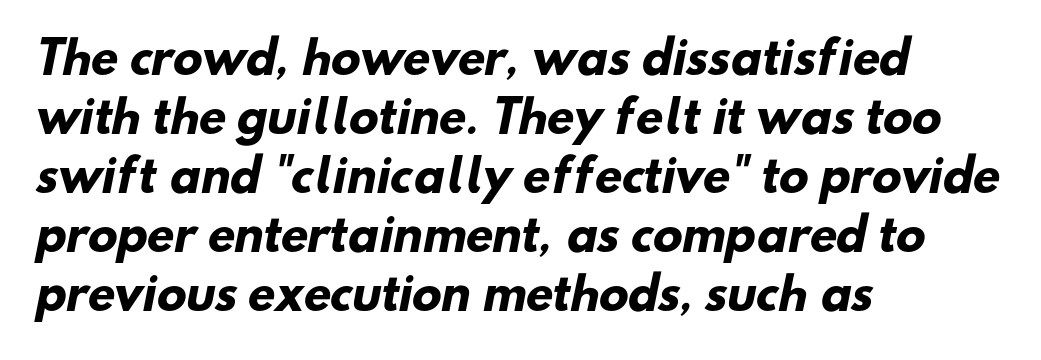
Q: Is the text bold? A: Yes.
Q: Is the typeface a serif or a sans-serif typeface? A: Sans-serif.
Q: Is the text underlined? A: No.
Q: How is the paragraph aligned? A: Left-aligned.
Q: Is the spacing between letters normal or unusually wide? A: Normal.
Q: Is the spacing between lines tight, normal or loose? A: Normal.
Q: Width (condensed, normal, or wide)? A: Normal.
Q: Stroke contrast? A: Low.
Q: x-height? A: Small.
Q: Monospaced? A: No.
